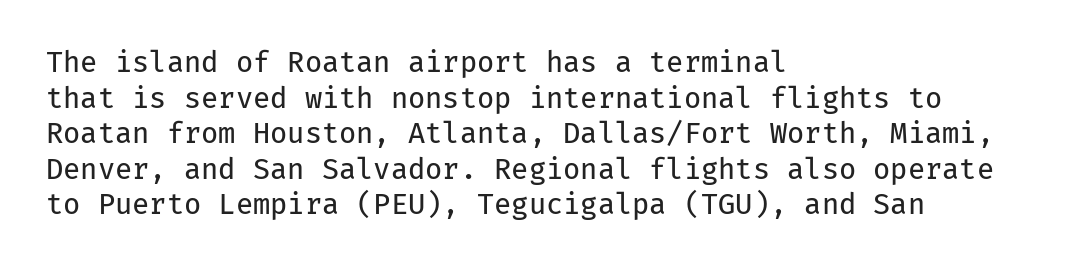
Is this a fixed-width face? Yes — each glyph sits in an identical cell. Standard letterfit; no display-style spreading of the glyphs. The lines are quadded left. Any mark beneath the type? The region is blank. Stroke terminals: plain, sans-serif. Compared with typical paragraphs, the rows here are spaced about the same.
